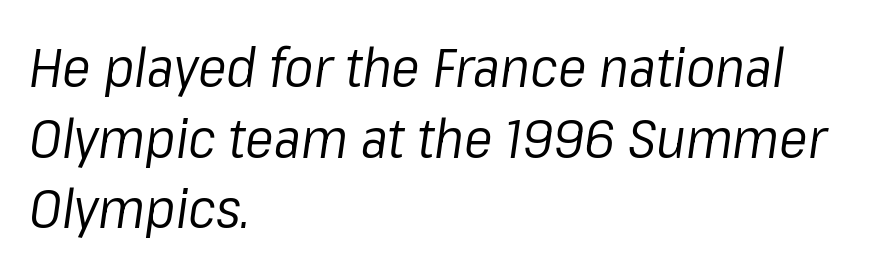
No letter is thick-stroked: the sample isn't bold. The passage shown is not underscored anywhere. No extra tracking has been applied to these lines. Normally led — the rows are evenly, conventionally spaced.
